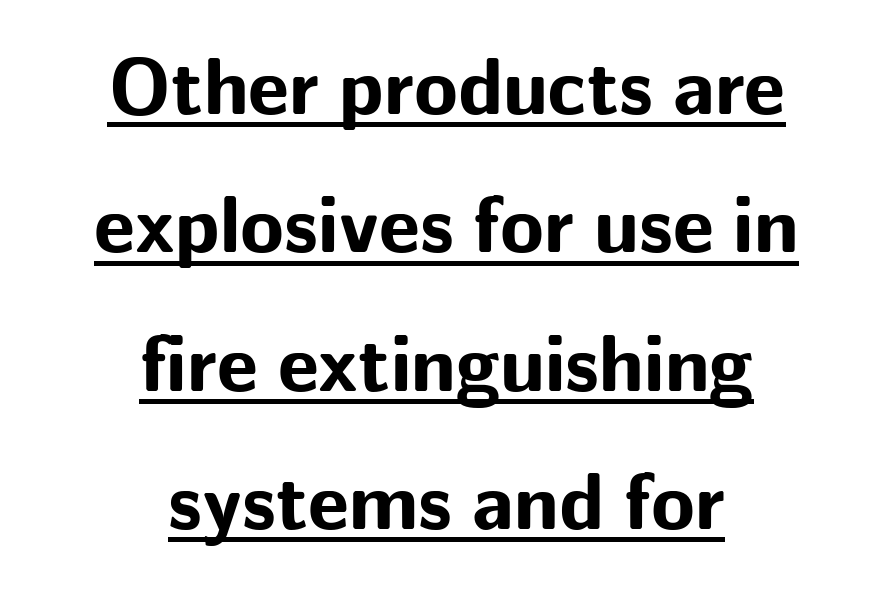
The lettering is marked with a stroke running underneath it. If you drew a line through each stem, it would be perfectly vertical. Is this a fixed-width face? No — the glyphs have proportional, varying widths. Typesetter's note: full bold, strokes at maximum text heaviness. These lines are centered, leaving both edges ragged. Nobody touched the tracking dial on this one.
